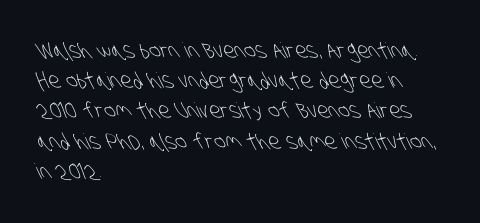
Quick note: interline space is typical. No heavy texture on the line: the type isn't bold. In CSS terms this would be text-align: left. The tracking reads as untouched default to a designer's eye. The string is rendered with underlining switched off.
